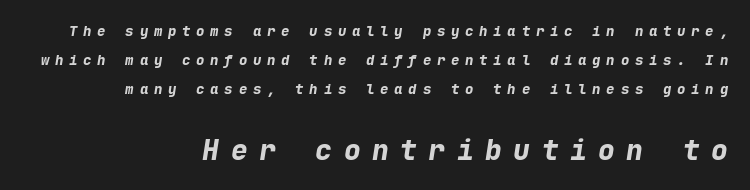
Q: Is the text bold? A: Yes.
Q: Is the text italic (slanted)? A: Yes, it leans right by about 9 degrees.
Q: Is the text underlined? A: No.
Q: How is the paragraph aligned? A: Right-aligned.
Q: Is the spacing between letters normal or unusually wide? A: Unusually wide.
Q: Is the spacing between lines tight, normal or loose? A: Loose.
Q: Which block of text is set in a larger size, the first (top) or the second (bottom)? A: The second (bottom) one.
Q: Width (condensed, normal, or wide)? A: Normal.
Q: Stroke contrast? A: Low.
Q: x-height? A: Medium.
Q: Monospaced? A: Yes.
